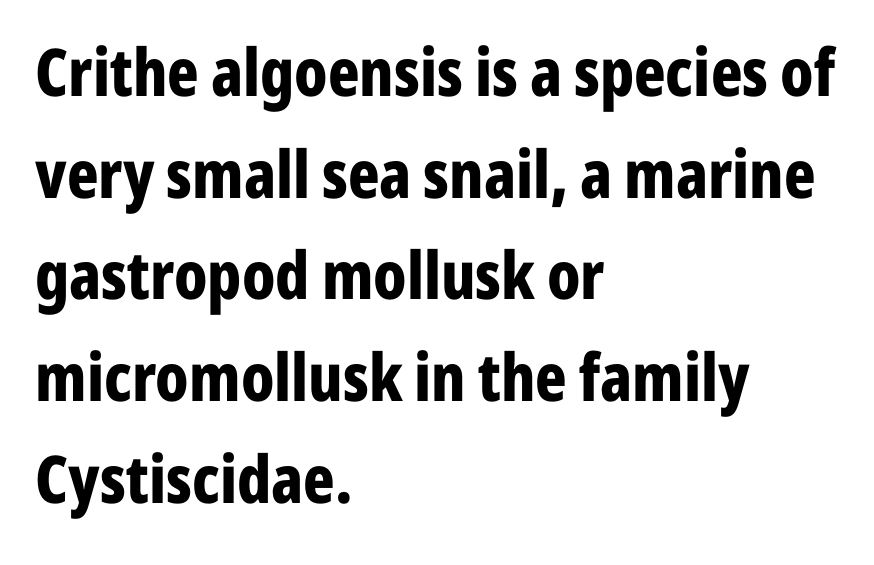
Q: Is the text bold? A: Yes.
Q: Is the text italic (slanted)? A: No, it is upright.
Q: Is the typeface a serif or a sans-serif typeface? A: Sans-serif.
Q: Is the text underlined? A: No.
Q: How is the paragraph aligned? A: Left-aligned.
Q: Is the spacing between letters normal or unusually wide? A: Normal.
Q: Is the spacing between lines tight, normal or loose? A: Normal.
Q: Width (condensed, normal, or wide)? A: Condensed.
Q: Stroke contrast? A: Low.
Q: x-height? A: Medium.
Q: Monospaced? A: No.
